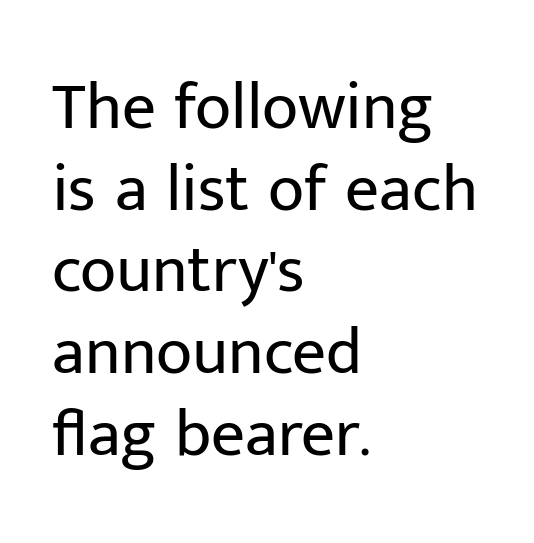
{"serif": "no", "italic": "no", "bold": "no", "weight": "regular", "width": "normal", "stroke_contrast": "low", "x_height": "medium", "monospaced": "no", "underline": "no", "align": "left", "line_spacing_ratio": 1.22, "letter_spacing": "normal", "letter_spacing_em": 0.0, "glyph_px": 67}
